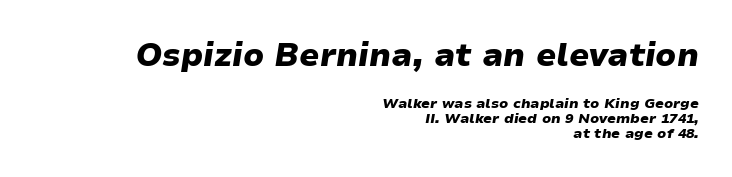
The image shows 32 px heavy, wide type, italic (leaning right); set right-aligned, tight line spacing (1.08x), normal letter spacing, not underlined; the first (top) block is 2.29x larger; low stroke contrast and a medium x-height.
